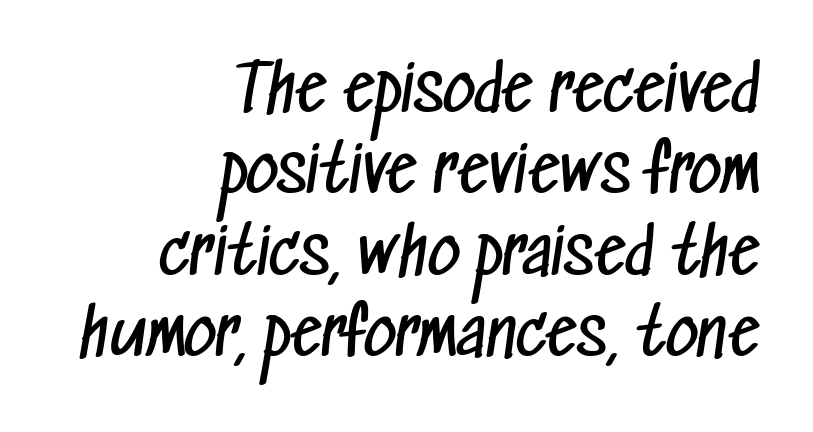
Q: Is the text bold? A: No.
Q: Is the typeface a serif or a sans-serif typeface? A: Sans-serif.
Q: Is the text underlined? A: No.
Q: How is the paragraph aligned? A: Right-aligned.
Q: Is the spacing between letters normal or unusually wide? A: Normal.
Q: Is the spacing between lines tight, normal or loose? A: Normal.
Q: Width (condensed, normal, or wide)? A: Condensed.
Q: Stroke contrast? A: Low.
Q: x-height? A: Medium.
Q: Monospaced? A: No.
